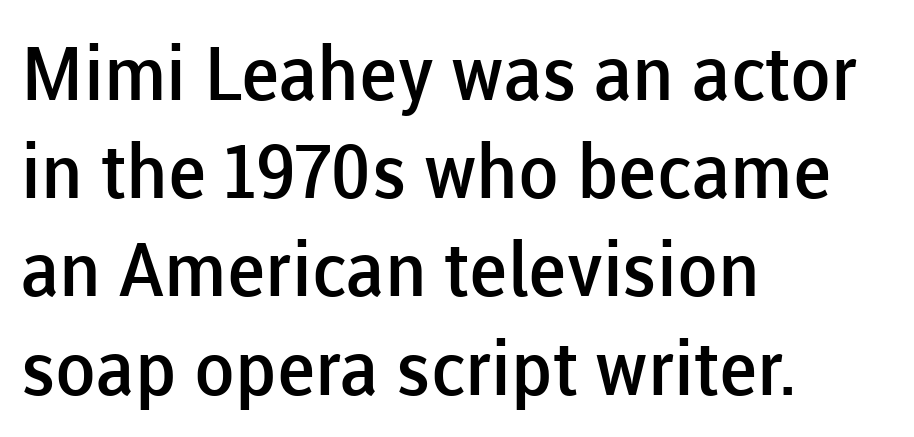
You can tell from the bare stems that sans-serif type was used. The string is rendered with underlining switched off. The face used here is rendered with its standard letterfit. Every character sits straight up, as roman type does. Is the type bold? Partly — it's a semibold, heavier than regular but not fully bold. Casual observation: everything's shoved over to the left.
